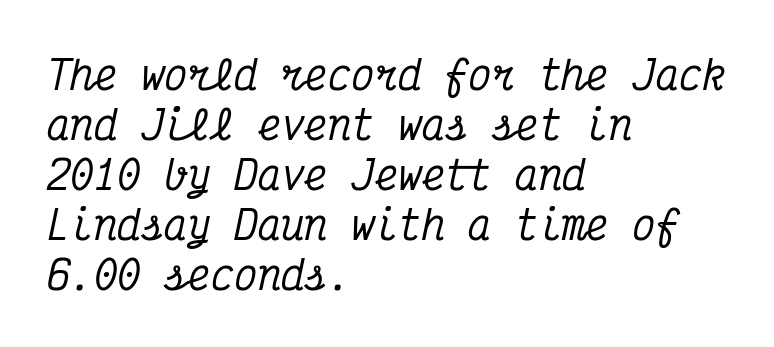
Compared with a centered layout, this one pins lines to the left instead. A bare baseline throughout the passage. Here the designer chose a console-style face with uniform glyph widths. How would I describe the line gaps? Plain and ordinary.
